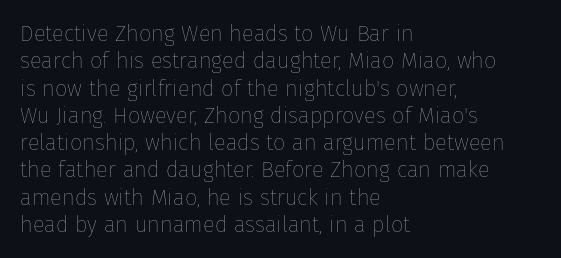
{"italic": "no", "bold": "no", "underline": "no", "align": "left", "line_spacing_ratio": 1.24, "letter_spacing": "normal", "letter_spacing_em": 0.0, "glyph_px": 22}
